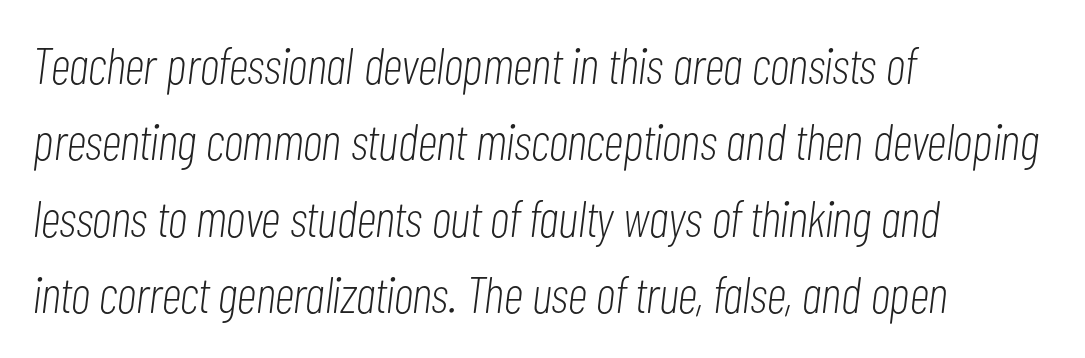
Q: Is the text bold? A: No.
Q: Is the text italic (slanted)? A: Yes, it leans right by about 7 degrees.
Q: Is the text underlined? A: No.
Q: How is the paragraph aligned? A: Left-aligned.
Q: Is the spacing between letters normal or unusually wide? A: Normal.
Q: Is the spacing between lines tight, normal or loose? A: Normal.
Q: Width (condensed, normal, or wide)? A: Condensed.
Q: Stroke contrast? A: Low.
Q: x-height? A: Medium.
Q: Monospaced? A: No.
